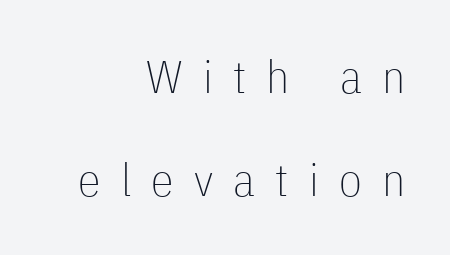
{"serif": "no", "italic": "no", "bold": "no", "weight": "thin", "width": "condensed", "stroke_contrast": "low", "x_height": "medium", "monospaced": "no", "underline": "no", "align": "right", "line_spacing": "loose", "line_spacing_ratio": 2.25, "letter_spacing": "wide", "letter_spacing_em": 0.44, "glyph_px": 46}
